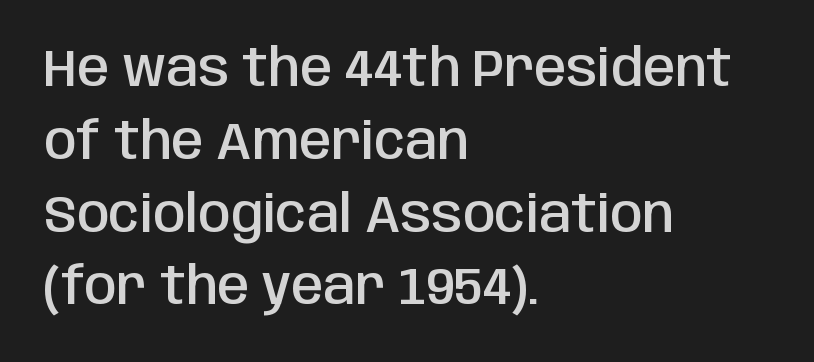
Q: Is the text bold? A: Semi-bold.
Q: Is the text italic (slanted)? A: No, it is upright.
Q: Is the typeface a serif or a sans-serif typeface? A: Sans-serif.
Q: Is the text underlined? A: No.
Q: How is the paragraph aligned? A: Left-aligned.
Q: Is the spacing between letters normal or unusually wide? A: Normal.
Q: Is the spacing between lines tight, normal or loose? A: Normal.
Q: Width (condensed, normal, or wide)? A: Condensed.
Q: Stroke contrast? A: Low.
Q: x-height? A: Large.
Q: Monospaced? A: No.
